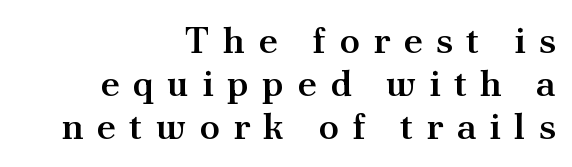
The image shows 37 px semibold serif type, upright; set right-aligned, line spacing 1.16x, unusually wide letter spacing (+0.36 em), not underlined; medium stroke contrast and a small x-height.
